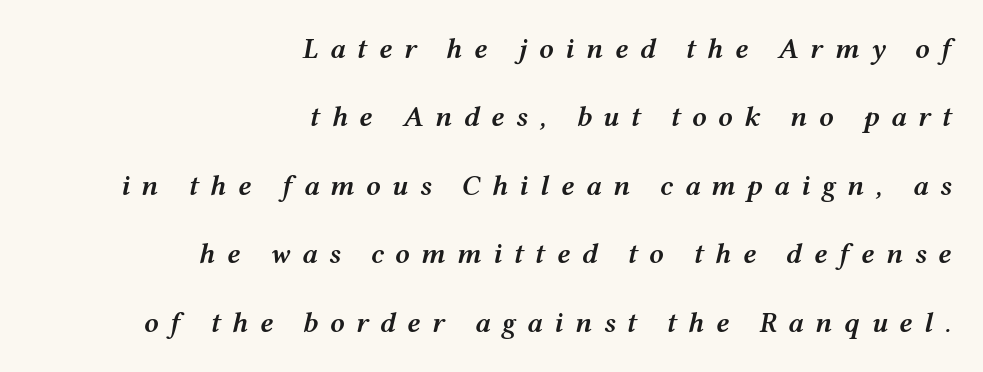
{"italic": "yes", "lean": "right", "slant_degrees": 12, "bold": "semi", "weight": "semibold", "width": "wide", "stroke_contrast": "medium", "x_height": "medium", "monospaced": "no", "underline": "no", "align": "right", "line_spacing": "loose", "line_spacing_ratio": 2.36, "letter_spacing": "wide", "letter_spacing_em": 0.39, "glyph_px": 29}
